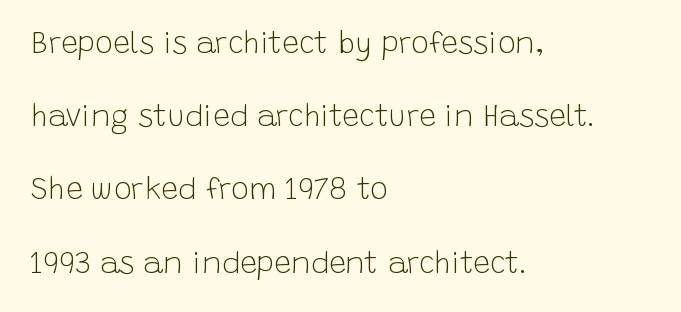
Q: Is the text bold? A: No.
Q: Is the text italic (slanted)? A: No, it is upright.
Q: Is the typeface a serif or a sans-serif typeface? A: Sans-serif.
Q: Is the text underlined? A: No.
Q: How is the paragraph aligned? A: Left-aligned.
Q: Is the spacing between letters normal or unusually wide? A: Normal.
Q: Is the spacing between lines tight, normal or loose? A: Loose.
Q: Width (condensed, normal, or wide)? A: Normal.
Q: Stroke contrast? A: Low.
Q: x-height? A: Large.
Q: Monospaced? A: No.
